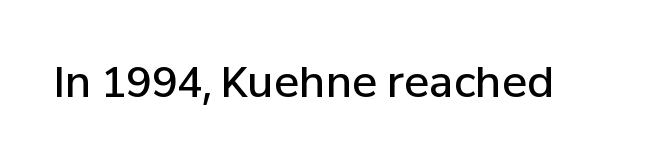
{"serif": "no", "italic": "no", "bold": "semi", "weight": "semibold", "width": "normal", "stroke_contrast": "low", "x_height": "medium", "monospaced": "no", "underline": "no", "letter_spacing": "normal", "letter_spacing_em": 0.0, "glyph_px": 42}
